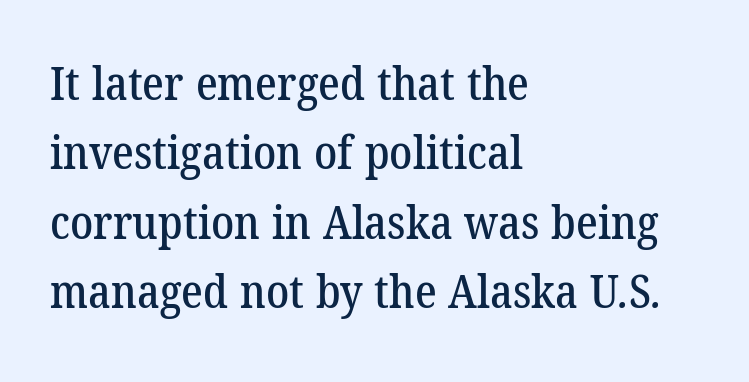
This sample is left-justified, so line endings fall wherever the words run out. Little horizontal feet cap the strokes, marking this as serif type. Glyph-to-glyph distance matches everyday printed text. Clear beneath every line of the passage. Do the characters align in a grid? No, the font is proportional.
